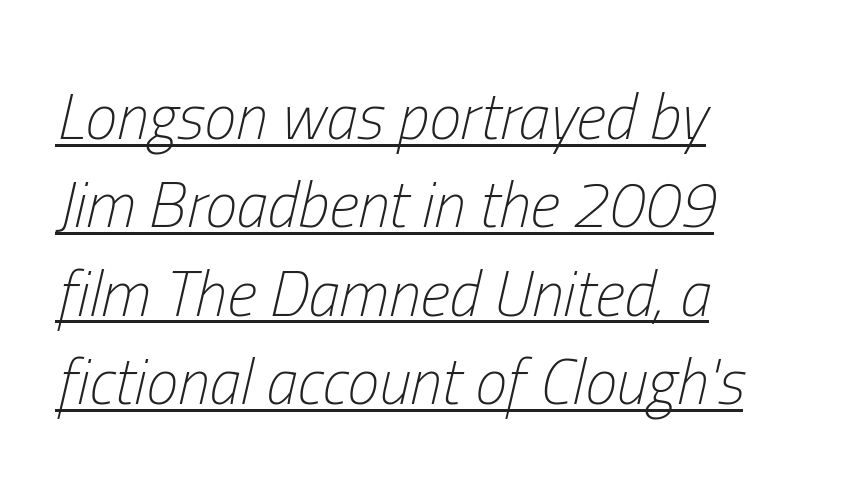
The image shows 64 px light, condensed type, italic (leaning right); set left-aligned, normal line spacing (1.38x), normal letter spacing, underlined; low stroke contrast and a medium x-height.
